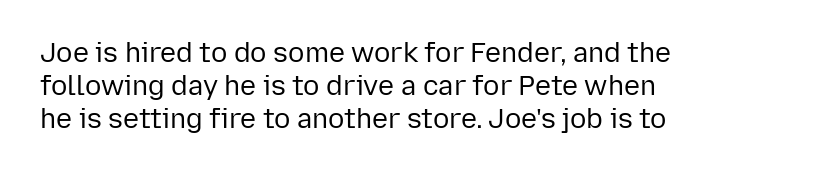
{"italic": "no", "bold": "no", "underline": "no", "align": "left", "line_spacing_ratio": 1.22, "letter_spacing": "normal", "letter_spacing_em": 0.0, "glyph_px": 27}
